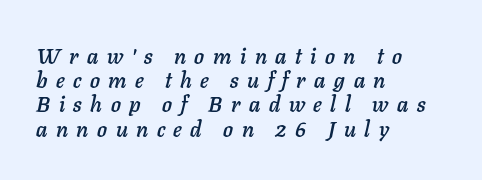
The image shows 22 px text type, italic (leaning right); set left-aligned, tight line spacing (1.1x), unusually wide letter spacing (+0.39 em), not underlined.
